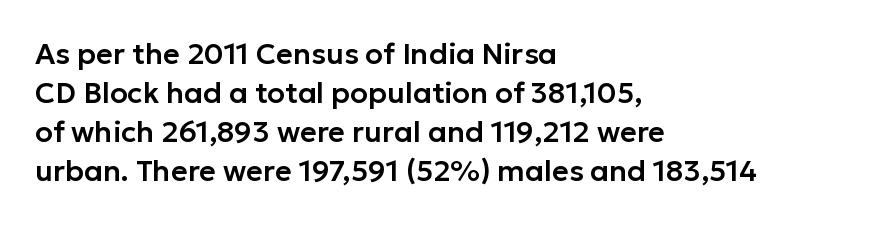
Nobody touched the tracking dial on this one. Words float on clear page, feet unadorned. The letters stand straight up with perfectly vertical stems. The face used here is proportionally spaced, like ordinary book or web type.
